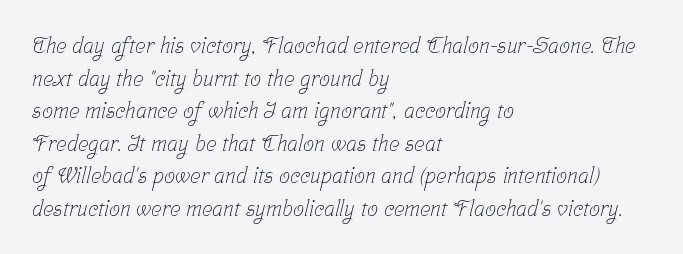
The image shows 22 px text type; set left-aligned, normal line spacing (1.48x), normal letter spacing, not underlined.
